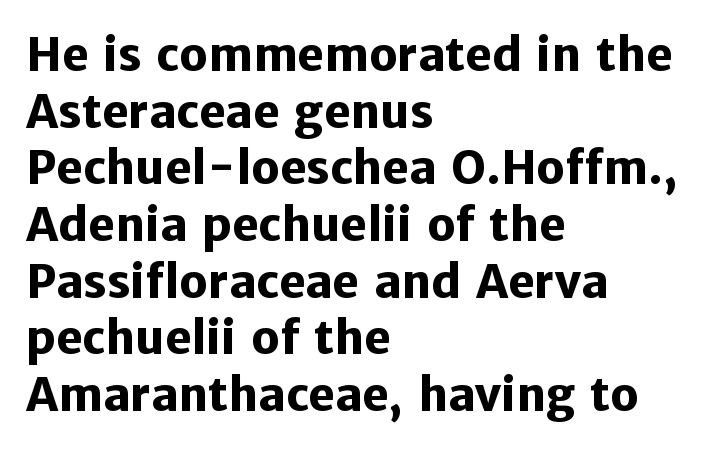
Characters remain perfectly vertical along every line. The face used here has the dense, thick strokes of a bold. Does the leading feel generous? No, just average. This rendering uses left alignment, leaving the right contour irregular.
